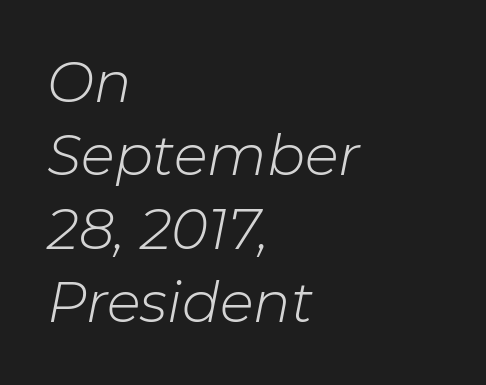
{"italic": "yes", "lean": "right", "slant_degrees": 11, "bold": "no", "weight": "light", "width": "normal", "stroke_contrast": "low", "x_height": "medium", "monospaced": "no", "underline": "no", "align": "left", "line_spacing": "normal", "line_spacing_ratio": 1.31, "letter_spacing": "normal", "letter_spacing_em": 0.0, "glyph_px": 56}
